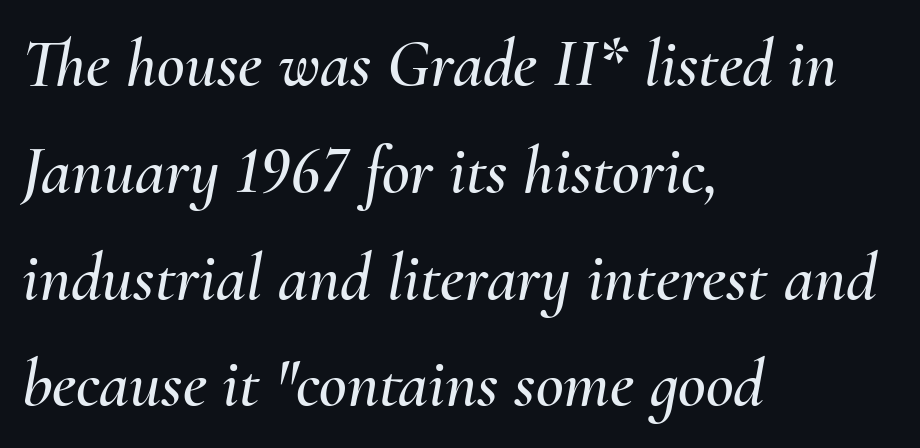
{"italic": "yes", "lean": "right", "slant_degrees": 10, "width": "normal", "stroke_contrast": "medium", "x_height": "small", "monospaced": "no", "underline": "no", "align": "left", "line_spacing": "normal", "line_spacing_ratio": 1.57, "letter_spacing": "normal", "letter_spacing_em": 0.0, "glyph_px": 68}
